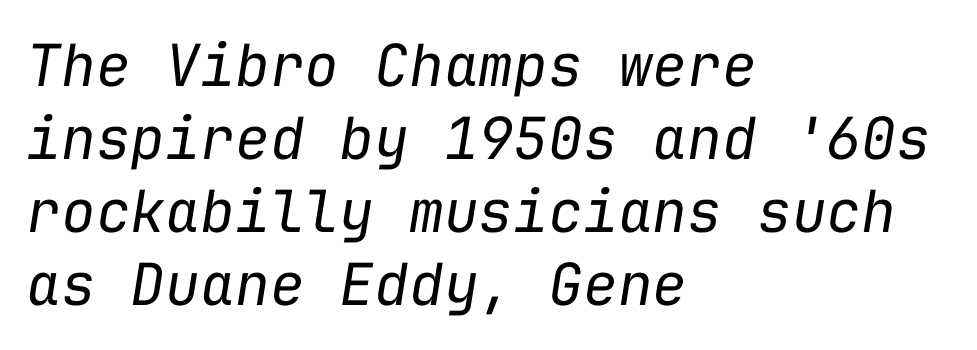
Think standard paragraph weight, or any step lighter than that. The passage shown is typed in a monospace face where columns stay perfectly aligned. Students, observe: this is what conventionally led text looks like. The lettering tilts uniformly, giving the passage an italic look. The foot of each line stays bare and open.
